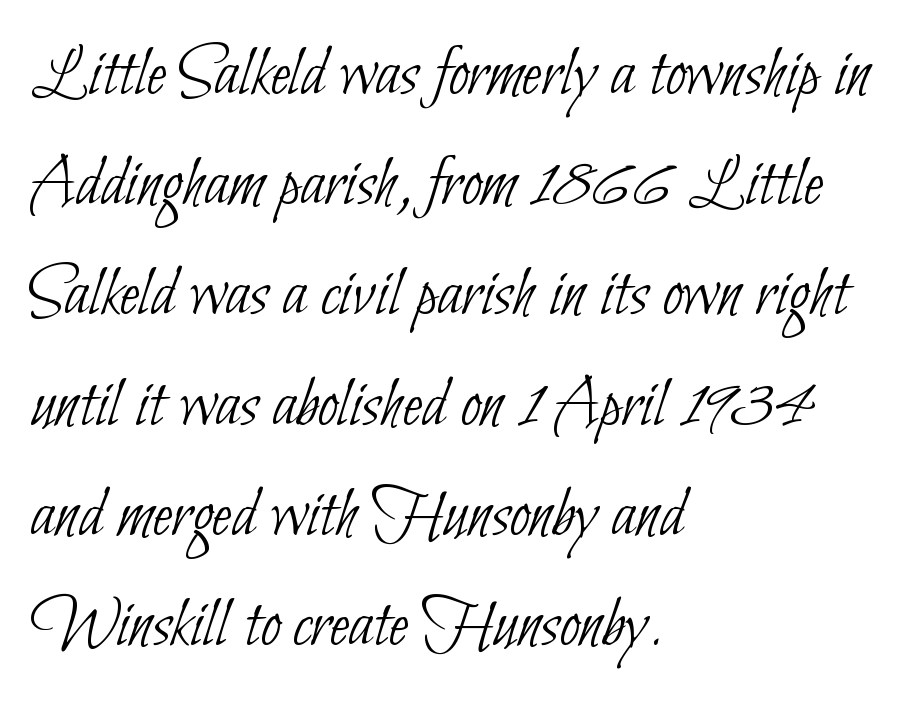
{"serif": "no", "bold": "no", "weight": "thin", "width": "condensed", "stroke_contrast": "low", "x_height": "small", "monospaced": "no", "underline": "no", "align": "left", "line_spacing": "normal", "line_spacing_ratio": 1.51, "letter_spacing": "normal", "letter_spacing_em": 0.0, "glyph_px": 73}
